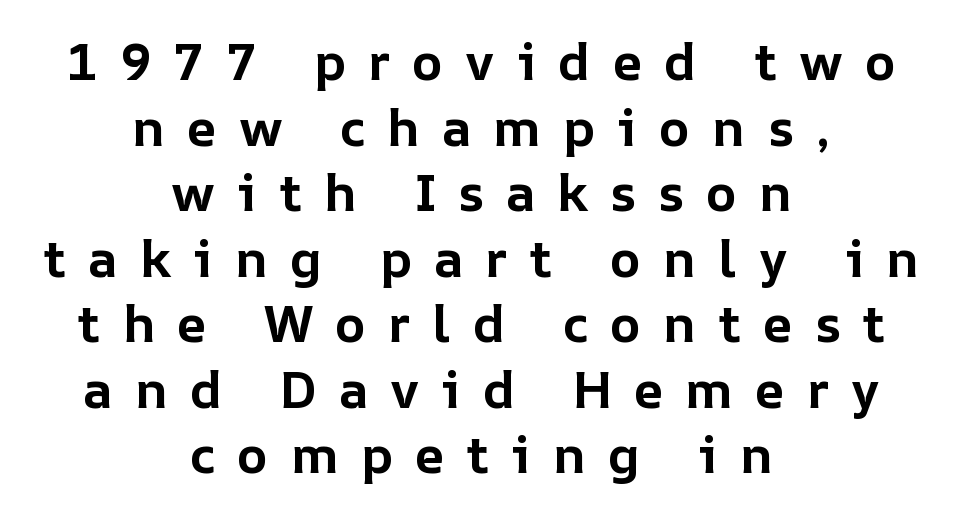
The image shows 52 px bold type, upright; set centered, normal line spacing (1.26x), unusually wide letter spacing (+0.42 em), not underlined; low stroke contrast and a medium x-height.
